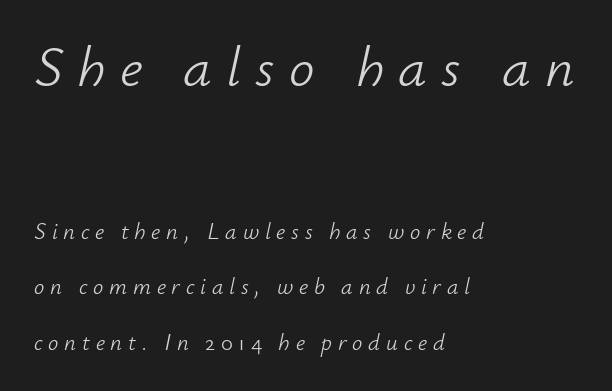
{"italic": "yes", "lean": "right", "slant_degrees": 12, "bold": "no", "weight": "light", "width": "normal", "stroke_contrast": "low", "x_height": "small", "monospaced": "no", "underline": "no", "align": "left", "line_spacing": "loose", "line_spacing_ratio": 2.42, "letter_spacing": "wide", "letter_spacing_em": 0.25, "larger_block": "first", "size_ratio": 2.48, "glyph_px": 57}
